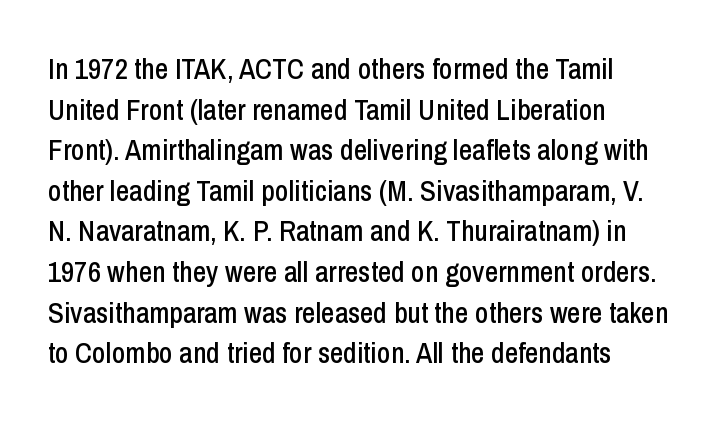
The image shows 29 px condensed sans-serif type, upright; set left-aligned, normal line spacing (1.4x), normal letter spacing, not underlined; low stroke contrast and a medium x-height.
